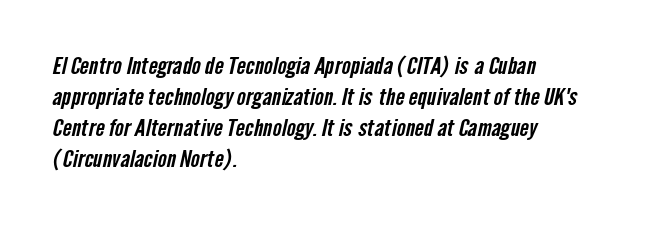
{"underline": "no", "align": "left", "line_spacing": "normal", "line_spacing_ratio": 1.29, "letter_spacing": "normal", "letter_spacing_em": 0.0, "glyph_px": 24}
